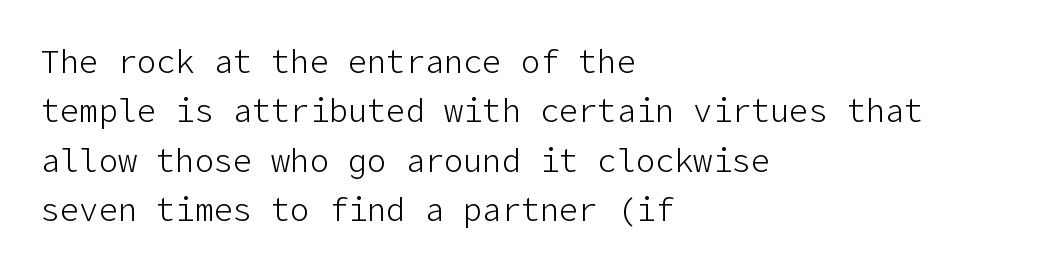
Do the letters lean? They stand straight. The text block is weighted toward the left margin, trailing off unevenly rightward. The rendering uses a moderate line-height, typical for paragraphs. Words float on clear page, feet unadorned.
